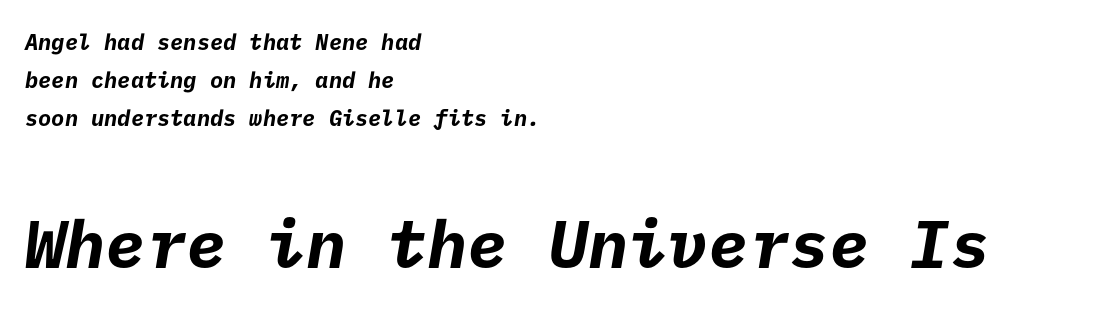
The image shows 67 px bold sans-serif type; set left-aligned, line spacing 1.72x, normal letter spacing, not underlined; the second (bottom) block is 3.05x larger; low stroke contrast and a medium x-height.
